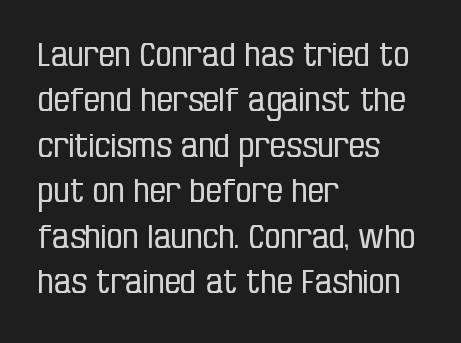
{"serif": "no", "italic": "no", "bold": "no", "weight": "regular", "width": "condensed", "stroke_contrast": "low", "x_height": "large", "monospaced": "no", "underline": "no", "align": "left", "line_spacing": "normal", "line_spacing_ratio": 1.42, "letter_spacing": "normal", "letter_spacing_em": 0.0, "glyph_px": 32}
